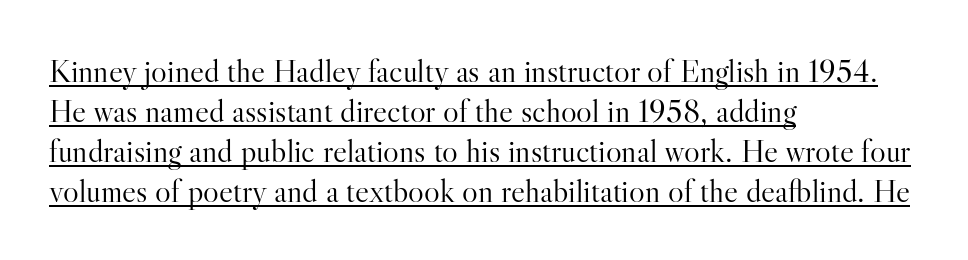
{"serif": "yes", "italic": "no", "bold": "no", "weight": "light", "width": "normal", "stroke_contrast": "high", "x_height": "small", "monospaced": "no", "underline": "yes", "align": "left", "line_spacing_ratio": 1.21, "letter_spacing": "normal", "letter_spacing_em": 0.0, "glyph_px": 33}
